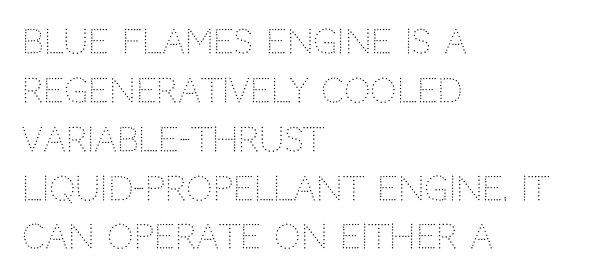
In CSS terms this would be text-align: left. Does extra space separate the letters? No, they use regular spacing. Unmarked baselines from the first word to the last. Letters have the restrained weight of plain body copy at most. Horizontal bands of white between lines are of average thickness. Do the characters align in a grid? No, the font is proportional.
